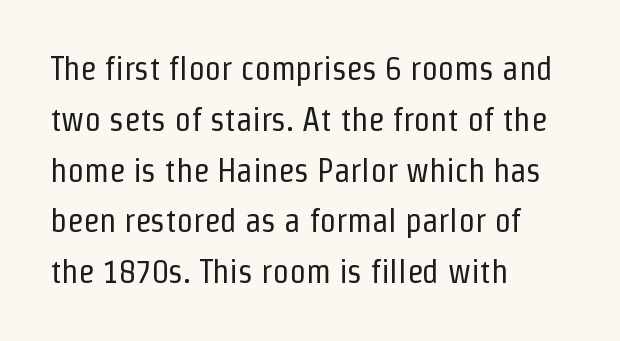
One glance says typical: line gaps are just what's usual. Spacing verdict: proportional, widths tailored to each character. The paragraph shown leans on its left margin. Regarding serifs, this sample does without them. On a weight scale, this lands at 450 or below. Tracking value appears to be zero — textbook default spacing.
